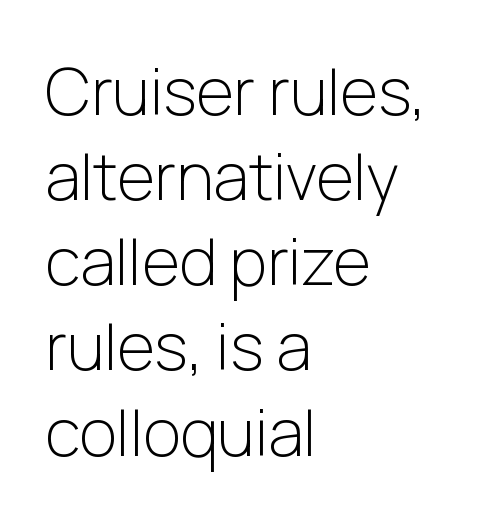
Does the copy run flush right? No — it runs flush left. Nope, no serifs anywhere on these letters. Successive baselines arrive at the customary interval. Characters follow at the spacing the type designer built in. This is the regular roman posture of the typeface.
